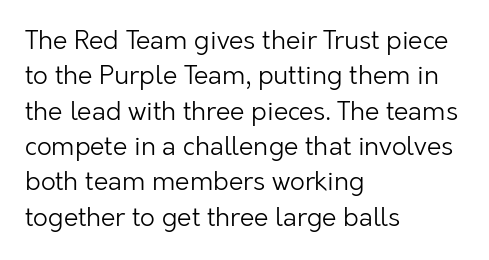
{"italic": "no", "bold": "no", "underline": "no", "align": "left", "line_spacing": "normal", "line_spacing_ratio": 1.36, "letter_spacing": "normal", "letter_spacing_em": 0.0, "glyph_px": 26}
